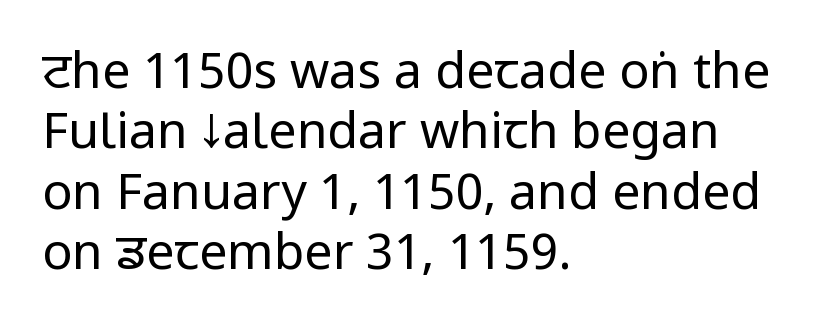
Each letter's strokes conclude bluntly, with no projecting serifs. It's the straight-up-and-down kind of type. The rendering uses natural spacing where letterforms have individual widths. Letters rest on an invisible, unmarked baseline. Horizontally, the lines are justified to the leading edge only.
